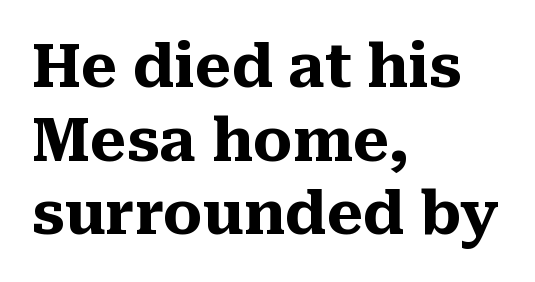
Q: Is the text bold? A: Yes.
Q: Is the text italic (slanted)? A: No, it is upright.
Q: Is the typeface a serif or a sans-serif typeface? A: Serif.
Q: Is the text underlined? A: No.
Q: How is the paragraph aligned? A: Left-aligned.
Q: Is the spacing between letters normal or unusually wide? A: Normal.
Q: Is the spacing between lines tight, normal or loose? A: Normal.
Q: Width (condensed, normal, or wide)? A: Normal.
Q: Stroke contrast? A: Medium.
Q: x-height? A: Medium.
Q: Monospaced? A: No.
